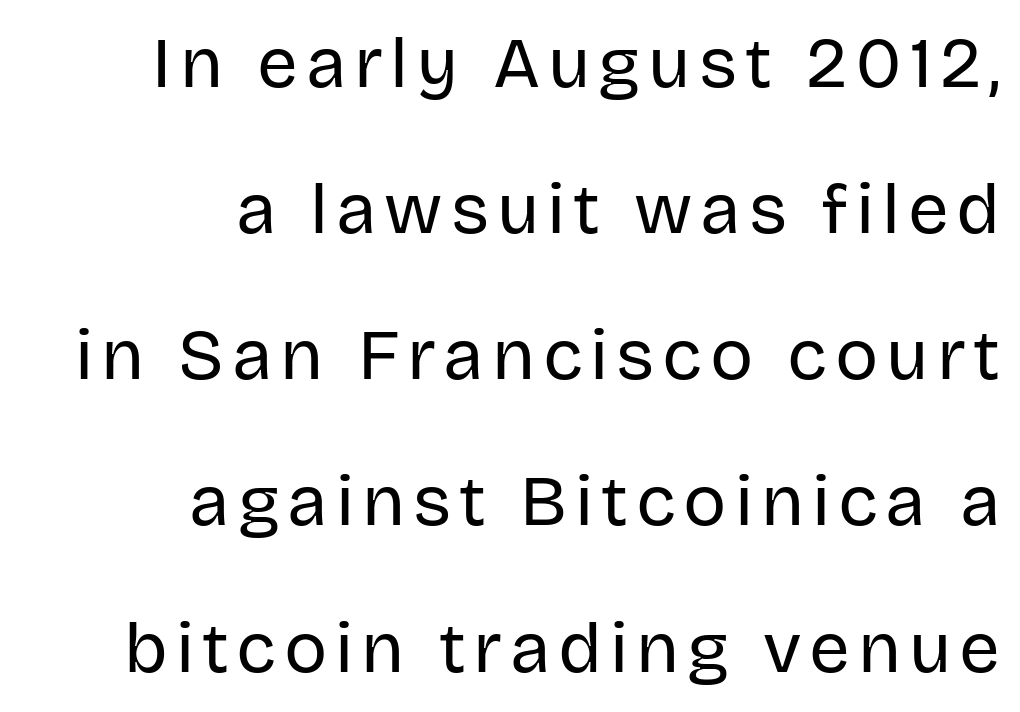
The image shows 72 px regular-weight sans-serif type, upright; set right-aligned, loose line spacing (2.03x), not underlined; low stroke contrast and a large x-height.
